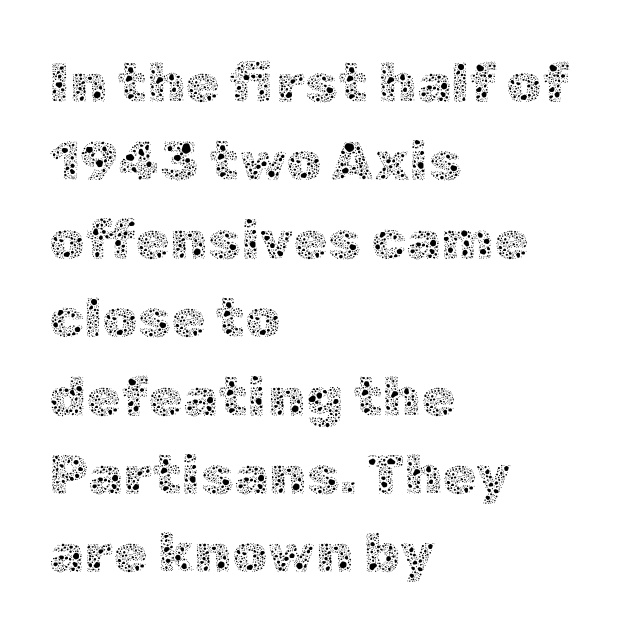
The image shows 56 px thin type, upright; set left-aligned, normal line spacing (1.4x), normal letter spacing, not underlined; a medium x-height.
